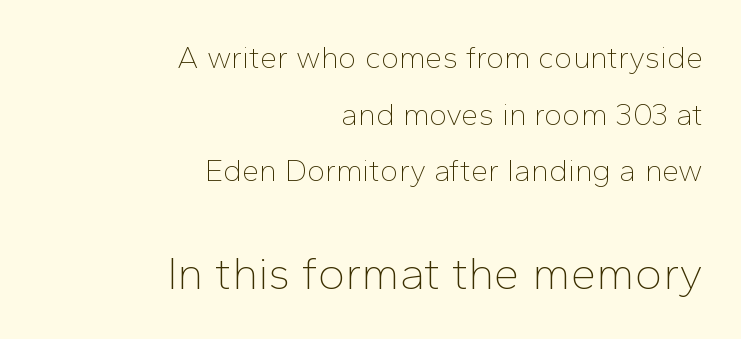
The image shows 46 px thin sans-serif type, upright; set right-aligned, line spacing 1.83x, normal letter spacing, not underlined; the second (bottom) block is 1.48x larger; low stroke contrast and a medium x-height.
